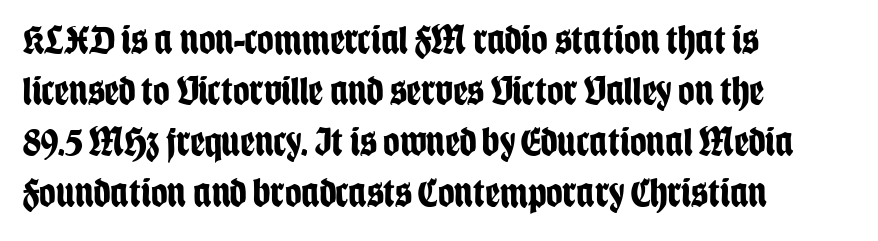
Q: Is the text bold? A: Yes.
Q: Is the text italic (slanted)? A: No, it is upright.
Q: Is the typeface a serif or a sans-serif typeface? A: Sans-serif.
Q: Is the text underlined? A: No.
Q: How is the paragraph aligned? A: Left-aligned.
Q: Is the spacing between letters normal or unusually wide? A: Normal.
Q: Width (condensed, normal, or wide)? A: Condensed.
Q: Stroke contrast? A: Low.
Q: x-height? A: Large.
Q: Monospaced? A: No.
